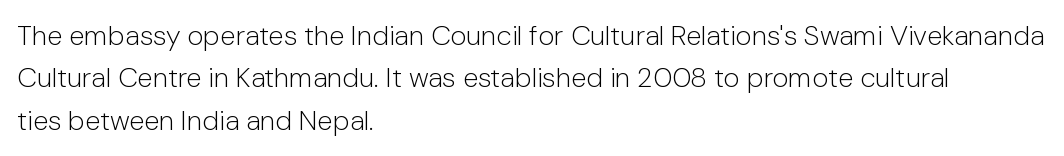
The image shows 28 px light sans-serif type, upright; set left-aligned, normal line spacing (1.51x), normal letter spacing, not underlined; low stroke contrast and a medium x-height.
